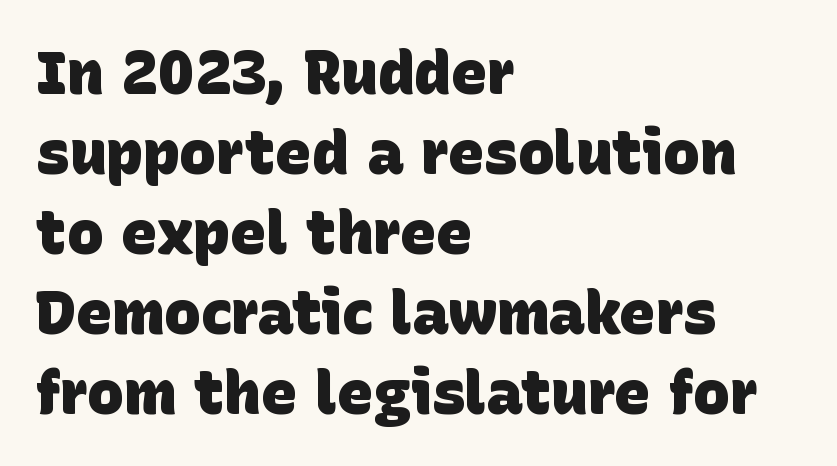
Q: Is the text bold? A: Yes.
Q: Is the typeface a serif or a sans-serif typeface? A: Sans-serif.
Q: Is the text underlined? A: No.
Q: How is the paragraph aligned? A: Left-aligned.
Q: Is the spacing between letters normal or unusually wide? A: Normal.
Q: Is the spacing between lines tight, normal or loose? A: Normal.
Q: Width (condensed, normal, or wide)? A: Normal.
Q: Stroke contrast? A: Low.
Q: x-height? A: Large.
Q: Monospaced? A: No.
